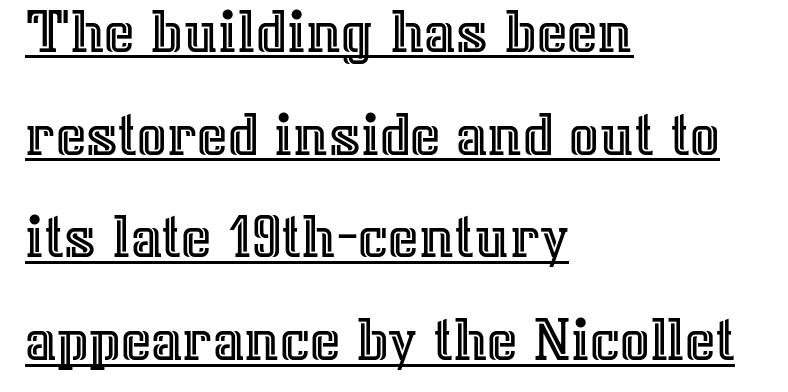
Q: Is the text italic (slanted)? A: No, it is upright.
Q: Is the text underlined? A: Yes.
Q: How is the paragraph aligned? A: Left-aligned.
Q: Is the spacing between letters normal or unusually wide? A: Normal.
Q: Is the spacing between lines tight, normal or loose? A: Normal.
Q: Width (condensed, normal, or wide)? A: Normal.
Q: x-height? A: Medium.
Q: Monospaced? A: No.
